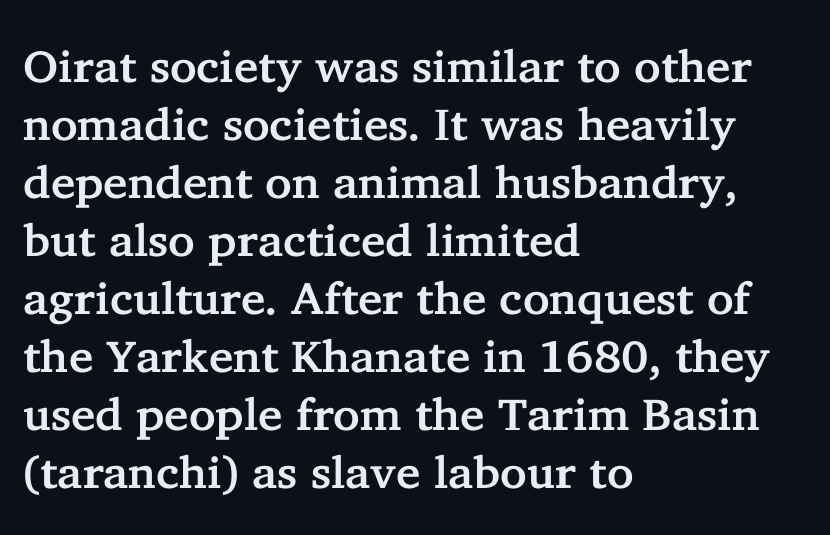
This rendering leaves character spacing at its baseline value. This rendering employs a face with finishing strokes, i.e., a serif. Character widths vary here, with narrow letters taking less room than wide ones. Line starts are locked; line ends wander. Letters rest on an invisible, unmarked baseline.
